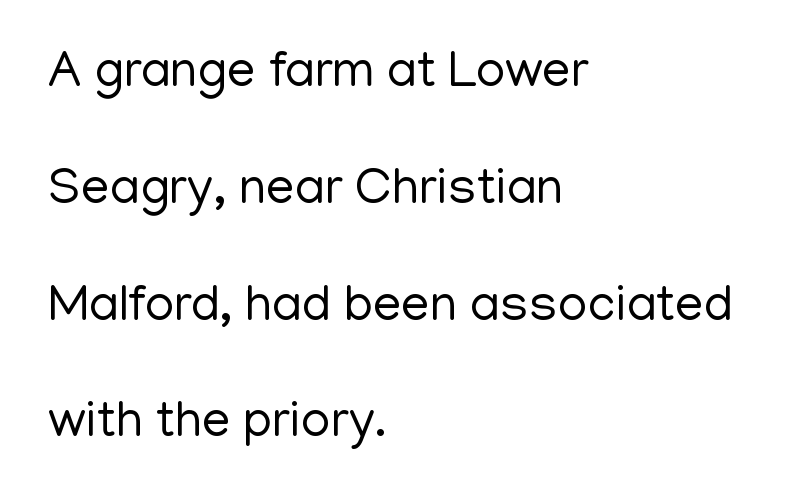
The image shows 51 px regular-weight sans-serif type, upright; set left-aligned, loose line spacing (2.29x), normal letter spacing, not underlined; low stroke contrast and a medium x-height.
